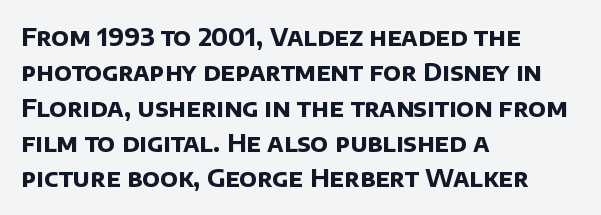
Nobody drew a line under any word here. If you drew a ruler down the left edge, every line would touch it. Is the type bold? Yes — the strokes are clearly thick and heavy. The tracking reads as untouched default to a designer's eye. Rows of type keep a routine distance in the vertical direction.
